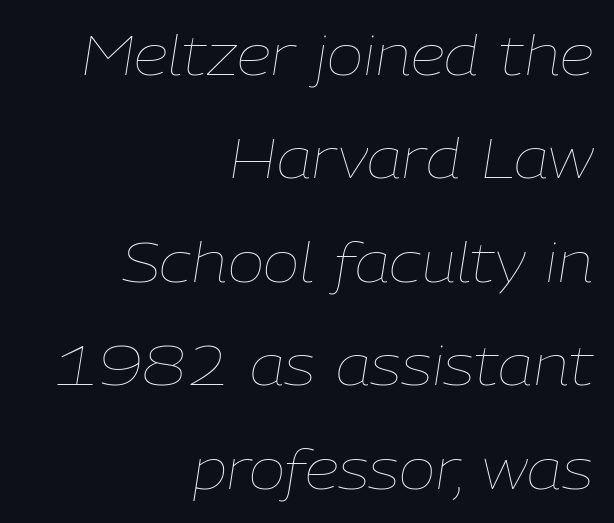
{"italic": "yes", "lean": "right", "slant_degrees": 9, "bold": "no", "weight": "thin", "width": "normal", "stroke_contrast": "low", "x_height": "medium", "monospaced": "no", "underline": "no", "align": "right", "line_spacing_ratio": 1.88, "letter_spacing": "normal", "letter_spacing_em": 0.0, "glyph_px": 55}
